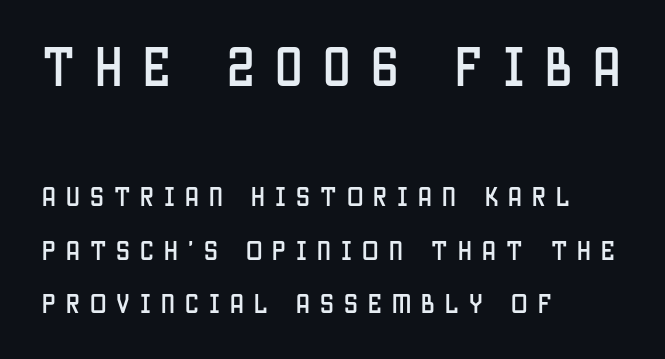
{"serif": "no", "italic": "no", "width": "condensed", "stroke_contrast": "low", "x_height": "large", "monospaced": "no", "underline": "no", "align": "left", "line_spacing": "loose", "line_spacing_ratio": 2.43, "letter_spacing": "wide", "letter_spacing_em": 0.46, "larger_block": "first", "size_ratio": 2.0, "glyph_px": 44}
